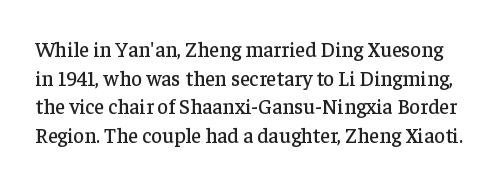
{"italic": "no", "underline": "no", "line_spacing": "normal", "line_spacing_ratio": 1.36, "letter_spacing": "normal", "letter_spacing_em": 0.0, "glyph_px": 21}
